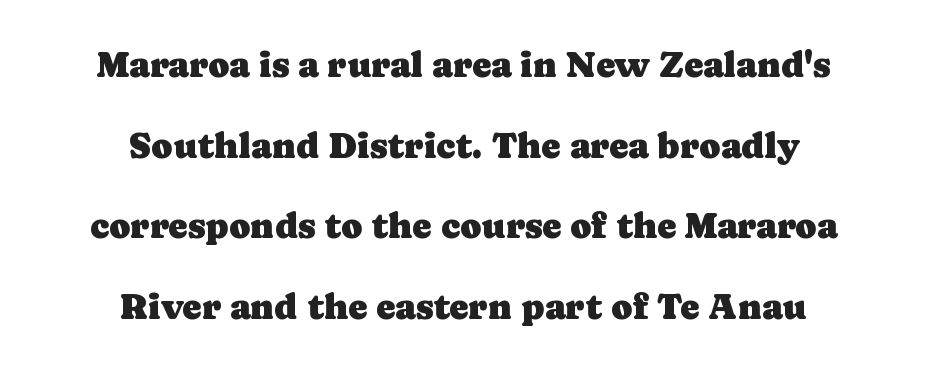
The foot of each line stays bare and open. These lines were composed using upright roman letters. The lines are spread far apart with generous leading. Is the block centered? Yes — each line is placed symmetrically about the middle. This is serif lettering, the kind often seen in printed books.
